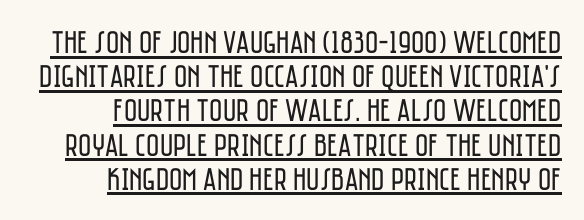
A continuous stroke trails under the words, as in a hyperlink. In terms of letterspacing, this is plain default setting. Whoever set this chose condensed vertical rhythm over breathing room. Horizontal alignment here is rightward, an uncommon choice for prose. Each stroke keeps to a modest, everyday thickness or less.
